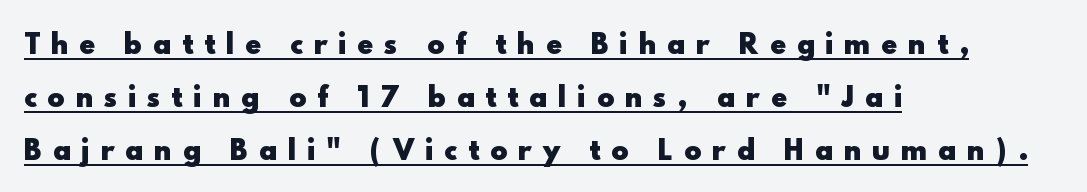
{"italic": "no", "bold": "yes", "underline": "yes", "align": "left", "line_spacing": "loose", "line_spacing_ratio": 2.03, "letter_spacing": "wide", "letter_spacing_em": 0.43, "glyph_px": 26}
